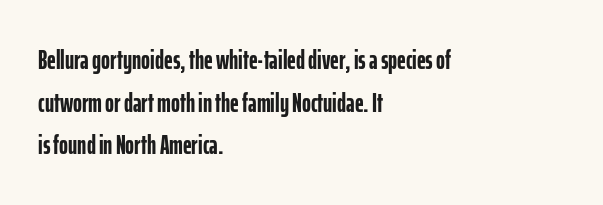
The image shows 27 px bold type, upright; set left-aligned, normal line spacing (1.58x), normal letter spacing, not underlined.
